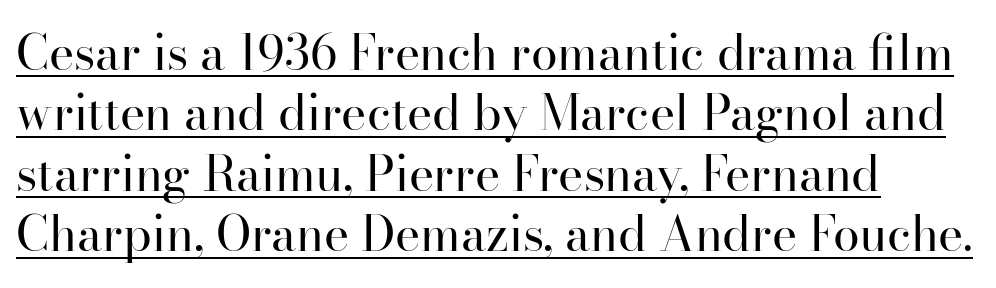
Q: Is the text bold? A: No.
Q: Is the text italic (slanted)? A: No, it is upright.
Q: Is the typeface a serif or a sans-serif typeface? A: Serif.
Q: Is the text underlined? A: Yes.
Q: How is the paragraph aligned? A: Left-aligned.
Q: Is the spacing between letters normal or unusually wide? A: Normal.
Q: Is the spacing between lines tight, normal or loose? A: Normal.
Q: Width (condensed, normal, or wide)? A: Normal.
Q: Stroke contrast? A: High.
Q: x-height? A: Small.
Q: Monospaced? A: No.
